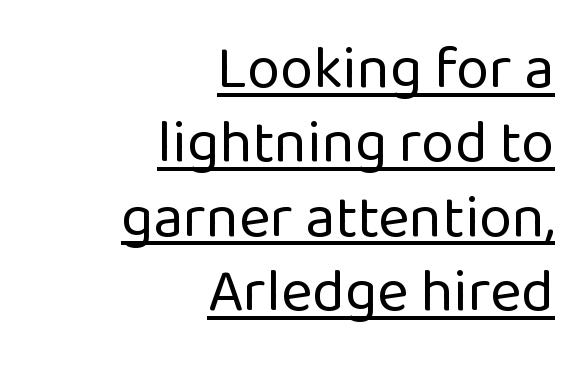
Q: Is the text bold? A: No.
Q: Is the text italic (slanted)? A: No, it is upright.
Q: Is the typeface a serif or a sans-serif typeface? A: Sans-serif.
Q: Is the text underlined? A: Yes.
Q: How is the paragraph aligned? A: Right-aligned.
Q: Is the spacing between letters normal or unusually wide? A: Normal.
Q: Width (condensed, normal, or wide)? A: Normal.
Q: Stroke contrast? A: Low.
Q: x-height? A: Medium.
Q: Monospaced? A: No.
